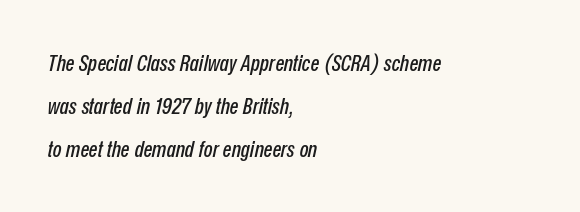
The image shows 23 px text type, italic (leaning right); set left-aligned, line spacing 1.88x, normal letter spacing, not underlined.
